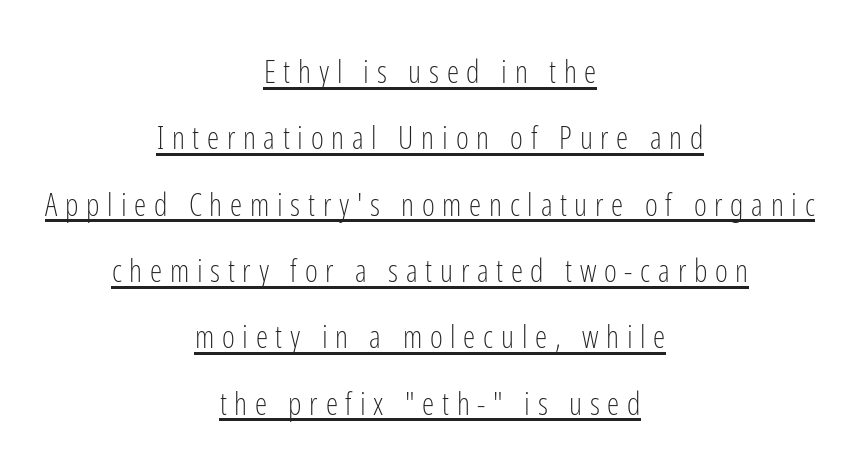
The image shows 31 px light, condensed sans-serif type, upright; set centered, loose line spacing (2.14x), unusually wide letter spacing (+0.25 em), underlined; low stroke contrast and a medium x-height.
